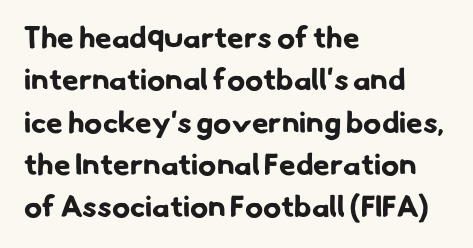
The face used here is proportionally spaced, like ordinary book or web type. Has an underline been added? It has not. The gaps between neighbouring characters are ordinary and unremarkable. Honestly, the row spacing looks completely unremarkable. The glyphs in this specimen are sans serif.
